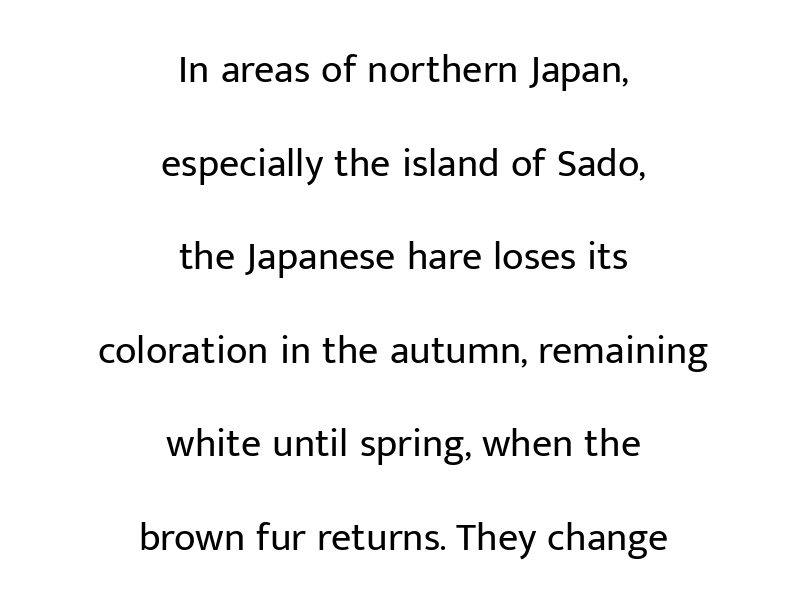
{"serif": "no", "italic": "no", "bold": "no", "weight": "regular", "width": "normal", "stroke_contrast": "low", "x_height": "medium", "monospaced": "no", "underline": "no", "align": "center", "line_spacing": "loose", "line_spacing_ratio": 2.34, "letter_spacing": "normal", "letter_spacing_em": 0.0, "glyph_px": 40}
